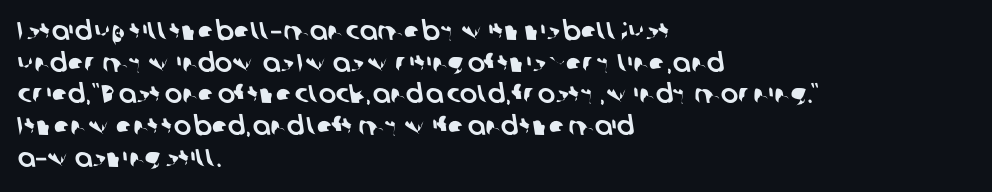
Beneath every word, the page is bare. This rendering leaves character spacing at its baseline value. Casual observation: everything's shoved over to the left.
